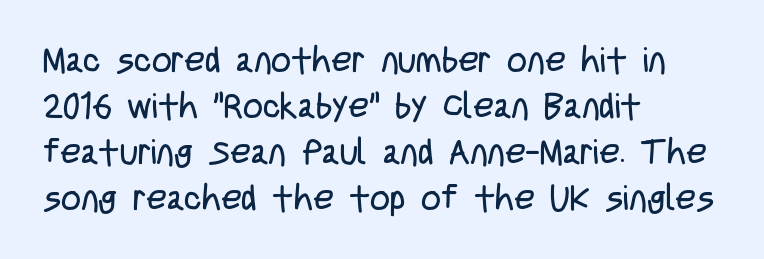
{"serif": "no", "italic": "no", "bold": "no", "weight": "regular", "width": "condensed", "stroke_contrast": "low", "x_height": "large", "monospaced": "no", "underline": "no", "align": "left", "line_spacing": "normal", "line_spacing_ratio": 1.31, "letter_spacing": "normal", "letter_spacing_em": 0.0, "glyph_px": 35}
